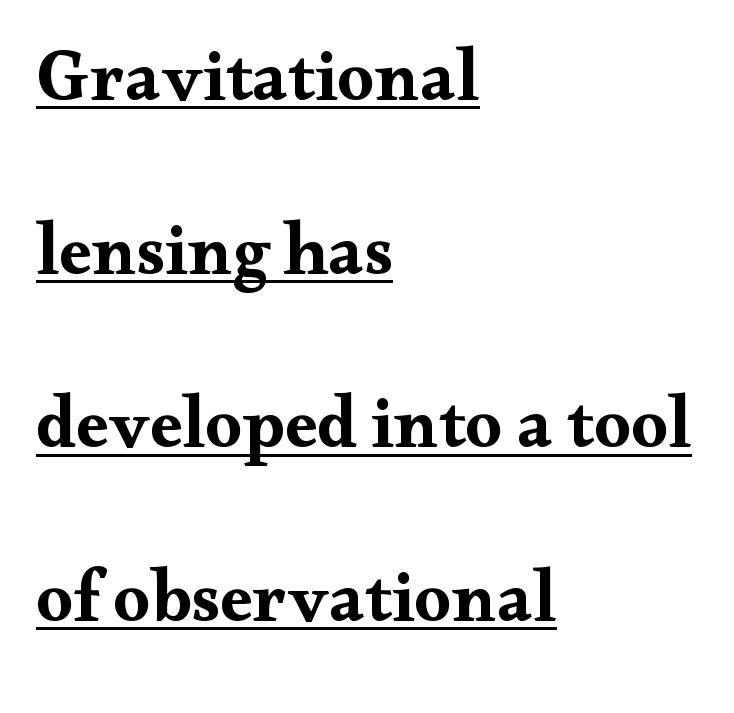
Caption: multi-line text, flush left, ragged right. Yep, those are serifs on the letters. You could not count columns in this text — the font is proportionally spaced. Quick note: interline space is abundant.
